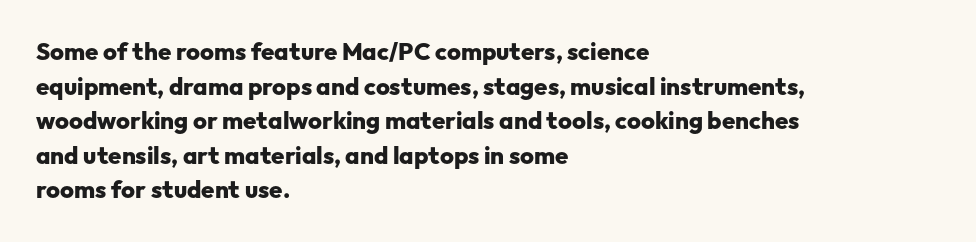
{"italic": "no", "bold": "yes", "underline": "no", "align": "left", "line_spacing": "normal", "line_spacing_ratio": 1.44, "letter_spacing": "normal", "letter_spacing_em": 0.0, "glyph_px": 24}
